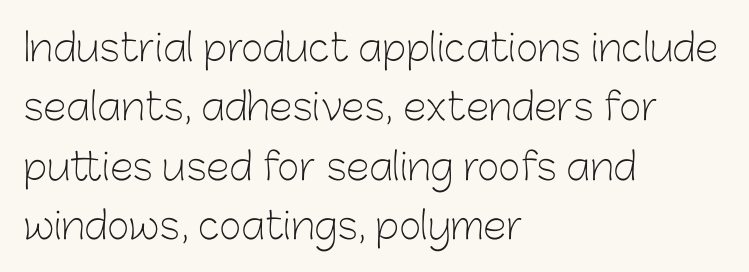
Descender tails drop into unmarked territory. Does extra space separate the letters? No, they use regular spacing. Character widths vary here, with narrow letters taking less room than wide ones. This is roman type, the default non-slanted kind.
